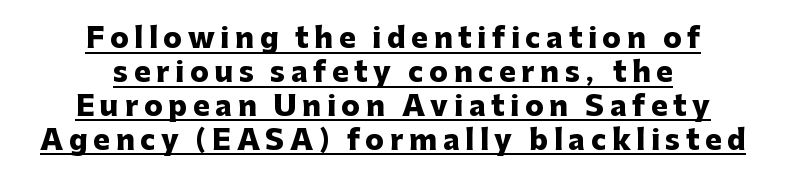
{"serif": "no", "italic": "no", "bold": "yes", "weight": "heavy", "width": "normal", "stroke_contrast": "low", "x_height": "medium", "monospaced": "no", "underline": "yes", "align": "center", "line_spacing_ratio": 1.21, "letter_spacing": "wide", "letter_spacing_em": 0.2, "glyph_px": 28}
